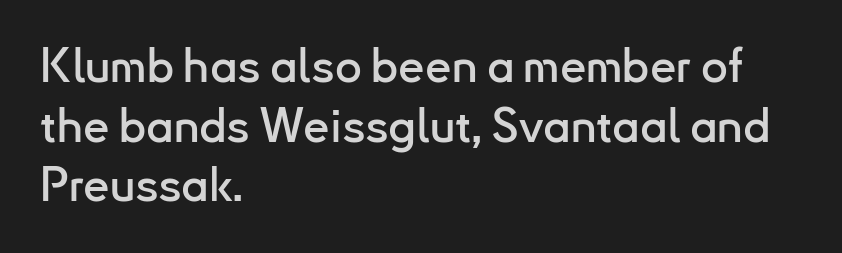
{"serif": "no", "italic": "no", "width": "normal", "stroke_contrast": "low", "x_height": "small", "monospaced": "no", "underline": "no", "align": "left", "line_spacing": "normal", "line_spacing_ratio": 1.27, "letter_spacing": "normal", "letter_spacing_em": 0.0, "glyph_px": 47}
